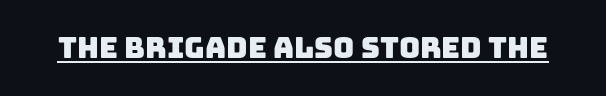
The image shows 29 px sans-serif type; set normal letter spacing, underlined; low stroke contrast and a large x-height.
